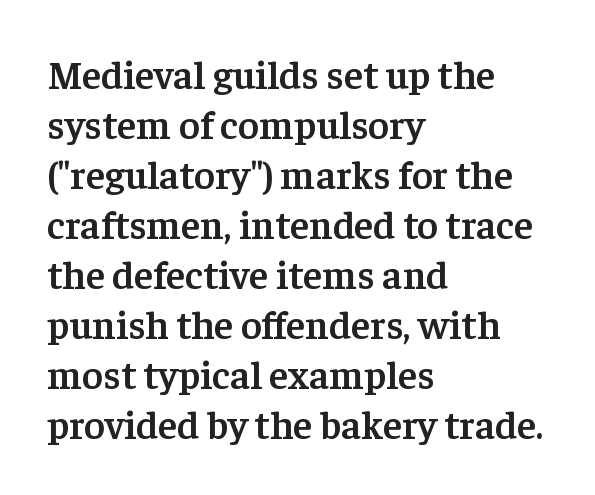
{"serif": "yes", "italic": "no", "bold": "semi", "weight": "semibold", "width": "normal", "stroke_contrast": "low", "x_height": "medium", "monospaced": "no", "underline": "no", "align": "left", "line_spacing": "normal", "line_spacing_ratio": 1.25, "letter_spacing": "normal", "letter_spacing_em": 0.0, "glyph_px": 40}
